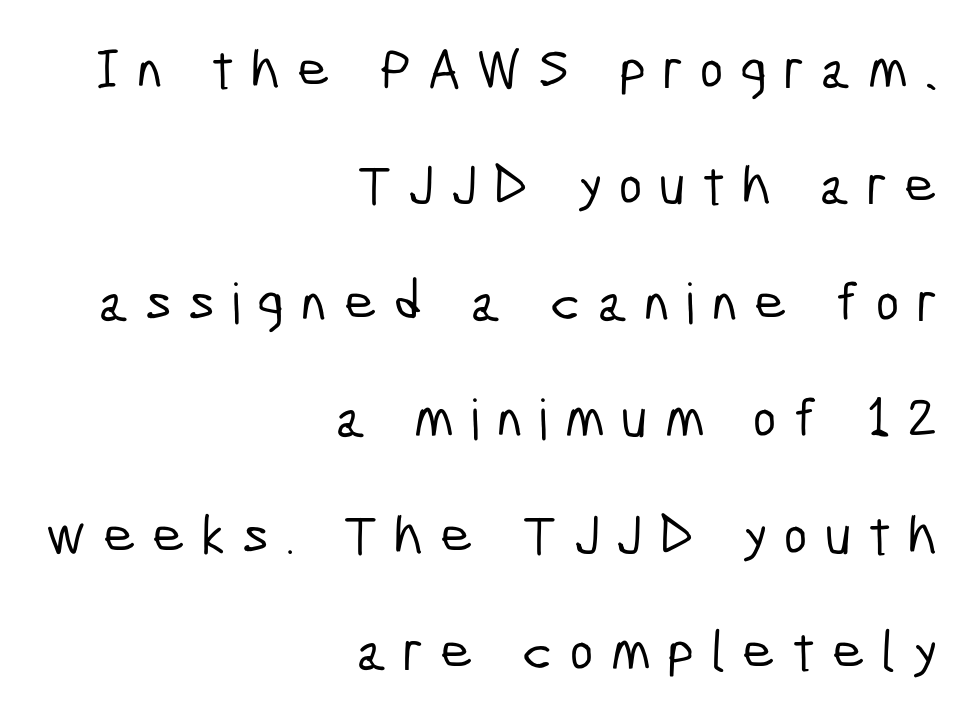
Q: Is the typeface a serif or a sans-serif typeface? A: Sans-serif.
Q: Is the text underlined? A: No.
Q: How is the paragraph aligned? A: Right-aligned.
Q: Is the spacing between letters normal or unusually wide? A: Unusually wide.
Q: Is the spacing between lines tight, normal or loose? A: Loose.
Q: Width (condensed, normal, or wide)? A: Condensed.
Q: Stroke contrast? A: Low.
Q: x-height? A: Medium.
Q: Monospaced? A: No.
